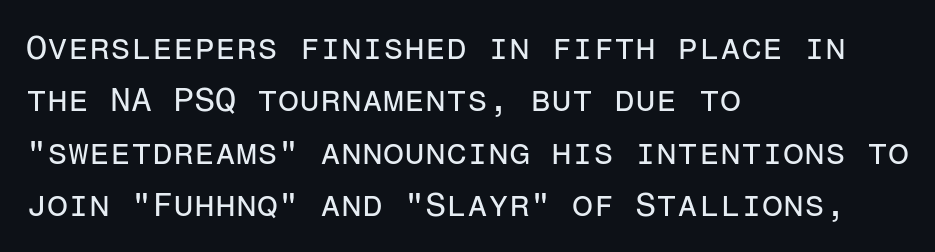
Q: Is the text bold? A: No.
Q: Is the text italic (slanted)? A: No, it is upright.
Q: Is the typeface a serif or a sans-serif typeface? A: Sans-serif.
Q: Is the text underlined? A: No.
Q: How is the paragraph aligned? A: Left-aligned.
Q: Is the spacing between letters normal or unusually wide? A: Normal.
Q: Is the spacing between lines tight, normal or loose? A: Normal.
Q: Width (condensed, normal, or wide)? A: Normal.
Q: Stroke contrast? A: Low.
Q: x-height? A: Medium.
Q: Monospaced? A: Yes.
